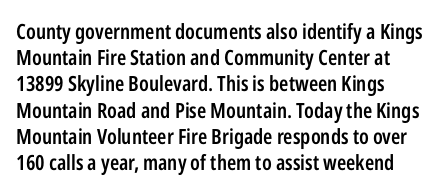
Just letters on the line, the space beneath them empty. Evenly set lines give the paragraph a standard silhouette. Compared with a centered layout, this one pins lines to the left instead. Letter spacing: default.
